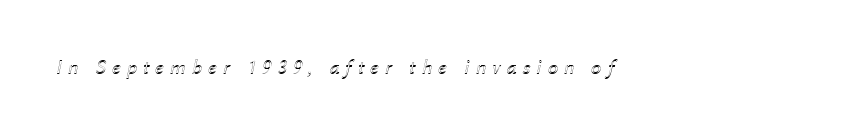
Tracking here is generous; glyphs stand well apart from one another. The specimen omits any rule beneath the text block's lines. Slanted lettering throughout.
